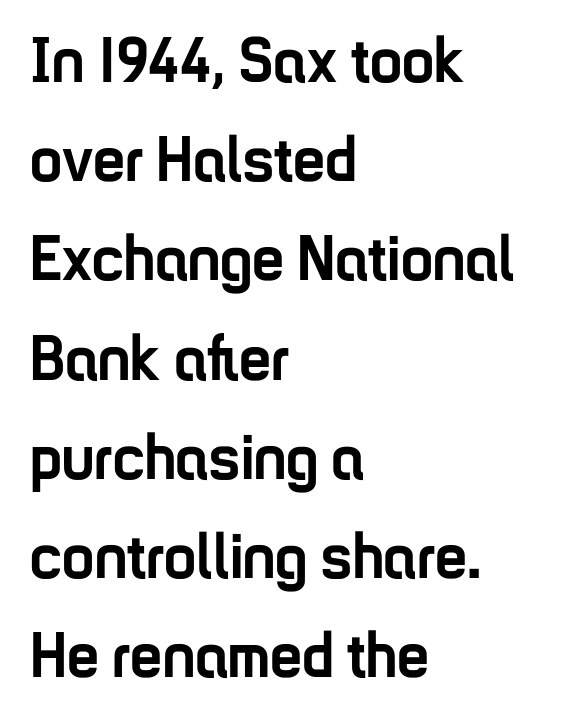
The image shows 64 px semibold, condensed sans-serif type, upright; set left-aligned, normal line spacing (1.55x), normal letter spacing, not underlined; low stroke contrast and a medium x-height.
